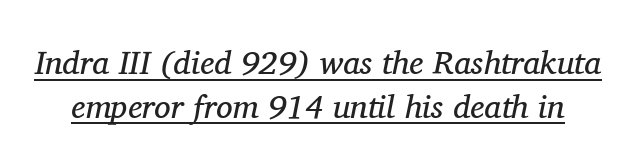
Q: Is the text bold? A: No.
Q: Is the text italic (slanted)? A: Yes, it leans right by about 11 degrees.
Q: Is the typeface a serif or a sans-serif typeface? A: Serif.
Q: Is the text underlined? A: Yes.
Q: Is the spacing between letters normal or unusually wide? A: Normal.
Q: Is the spacing between lines tight, normal or loose? A: Normal.
Q: Width (condensed, normal, or wide)? A: Normal.
Q: Stroke contrast? A: Medium.
Q: x-height? A: Medium.
Q: Monospaced? A: No.
